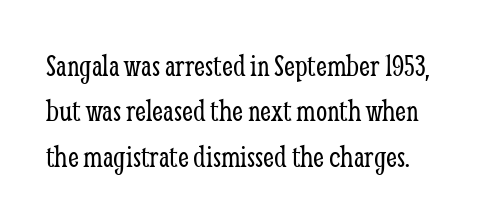
The letters stand straight up with perfectly vertical stems. There is no visible air inserted between adjacent glyphs. The glyphs in this specimen are seriffed. Bare-footed words on every line. Caption: face not bold, strokes unweighted.
